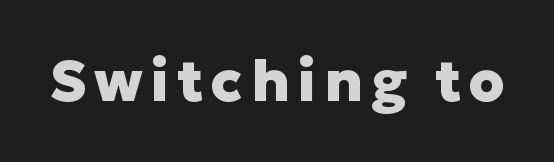
Varying glyph widths throughout — classic text-font behaviour. Words float on clear page, feet unadorned. The characters look thick and weighty, a clear bold. Quick note: not italic, upright.
